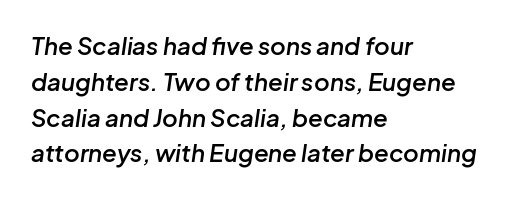
{"italic": "yes", "lean": "right", "slant_degrees": 8, "bold": "semi", "underline": "no", "align": "left", "line_spacing": "normal", "line_spacing_ratio": 1.49, "letter_spacing": "normal", "letter_spacing_em": 0.0, "glyph_px": 24}
